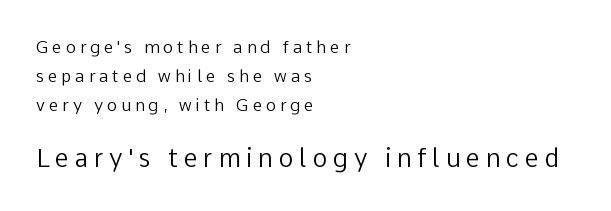
Q: Is the text bold? A: No.
Q: Is the text italic (slanted)? A: No, it is upright.
Q: Is the text underlined? A: No.
Q: How is the paragraph aligned? A: Left-aligned.
Q: Is the spacing between letters normal or unusually wide? A: Unusually wide.
Q: Which block of text is set in a larger size, the first (top) or the second (bottom)? A: The second (bottom) one.
